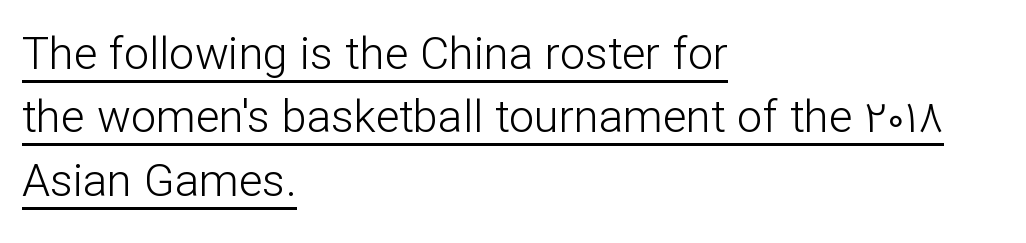
The image shows 45 px light sans-serif type, upright; set left-aligned, normal line spacing (1.41x), normal letter spacing, underlined; low stroke contrast and a medium x-height.
